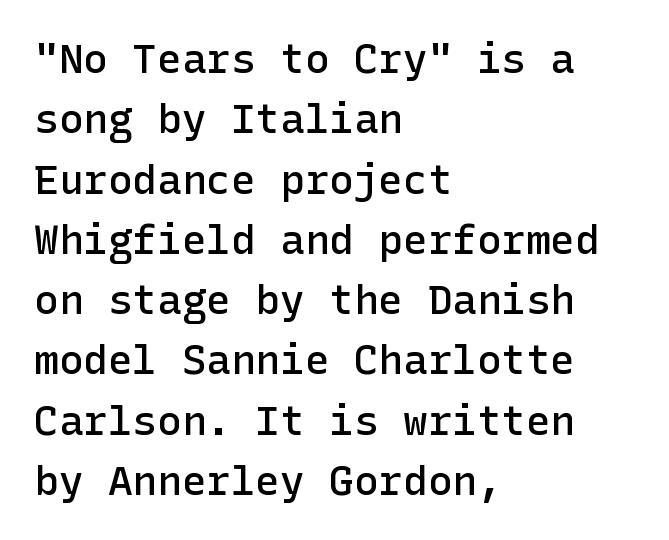
{"serif": "no", "italic": "no", "bold": "semi", "weight": "semibold", "width": "normal", "stroke_contrast": "low", "x_height": "medium", "underline": "no", "align": "left", "line_spacing": "normal", "line_spacing_ratio": 1.47, "letter_spacing": "normal", "letter_spacing_em": 0.0, "glyph_px": 41}
